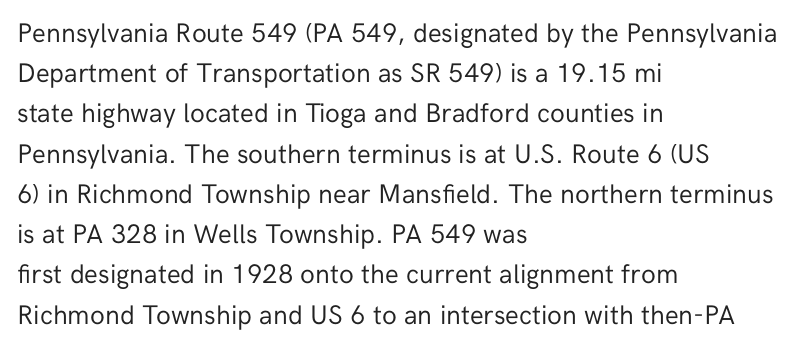
{"italic": "no", "bold": "no", "underline": "no", "align": "left", "line_spacing": "normal", "line_spacing_ratio": 1.49, "letter_spacing": "normal", "letter_spacing_em": 0.0, "glyph_px": 27}
